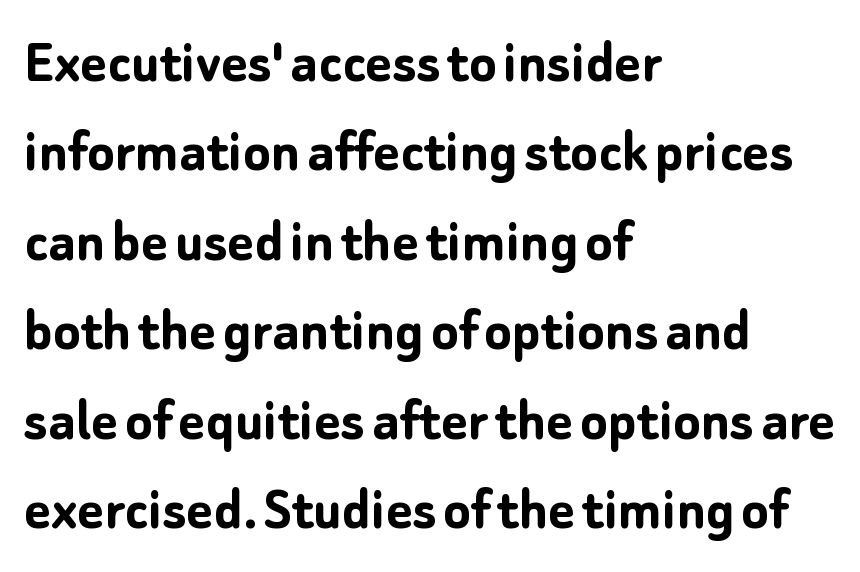
The image shows 63 px semibold sans-serif type, upright; set left-aligned, normal line spacing (1.42x), normal letter spacing, not underlined; low stroke contrast and a medium x-height.
